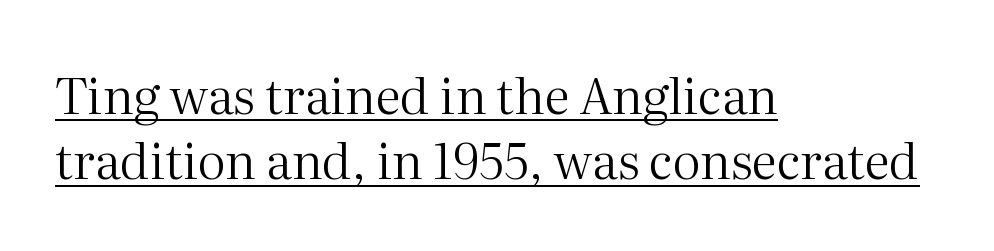
{"serif": "yes", "italic": "no", "bold": "no", "weight": "regular", "width": "normal", "stroke_contrast": "medium", "x_height": "medium", "monospaced": "no", "underline": "yes", "align": "left", "line_spacing": "normal", "line_spacing_ratio": 1.31, "letter_spacing": "normal", "letter_spacing_em": 0.0, "glyph_px": 50}
